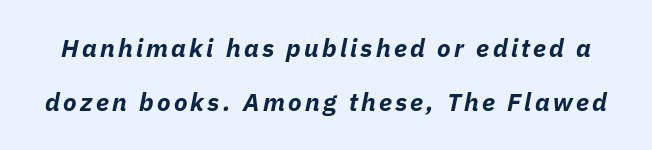
{"italic": "yes", "lean": "right", "slant_degrees": 11, "bold": "yes", "underline": "no", "line_spacing": "loose", "line_spacing_ratio": 2.18, "glyph_px": 25}
